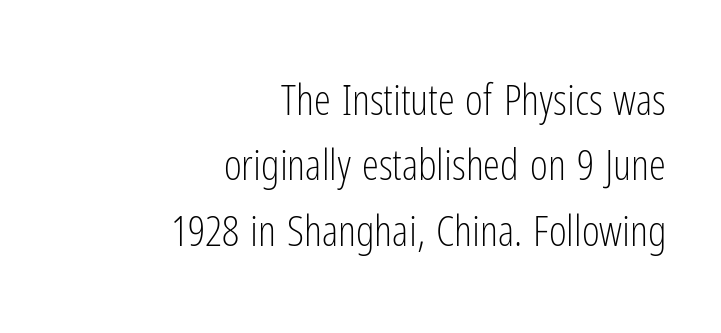
The image shows 43 px light, condensed sans-serif type, upright; set right-aligned, normal line spacing (1.52x), normal letter spacing, not underlined; low stroke contrast and a medium x-height.
